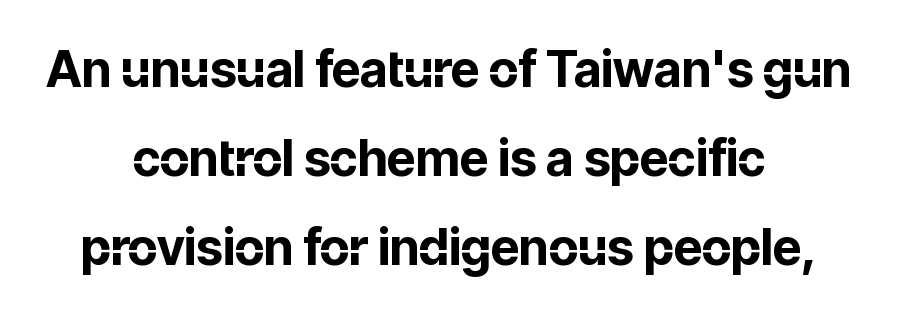
Q: Is the text bold? A: Yes.
Q: Is the text italic (slanted)? A: No, it is upright.
Q: Is the typeface a serif or a sans-serif typeface? A: Sans-serif.
Q: Is the text underlined? A: No.
Q: How is the paragraph aligned? A: Centered.
Q: Is the spacing between letters normal or unusually wide? A: Normal.
Q: Width (condensed, normal, or wide)? A: Normal.
Q: Stroke contrast? A: Low.
Q: x-height? A: Medium.
Q: Monospaced? A: No.
